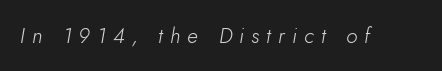
The lettering tilts uniformly, giving the passage an italic look. This rendering widens character spacing well past its baseline value. Stroke thickness stays within the range of a standard reading face or lighter. The specimen omits any rule beneath the text block's lines.
